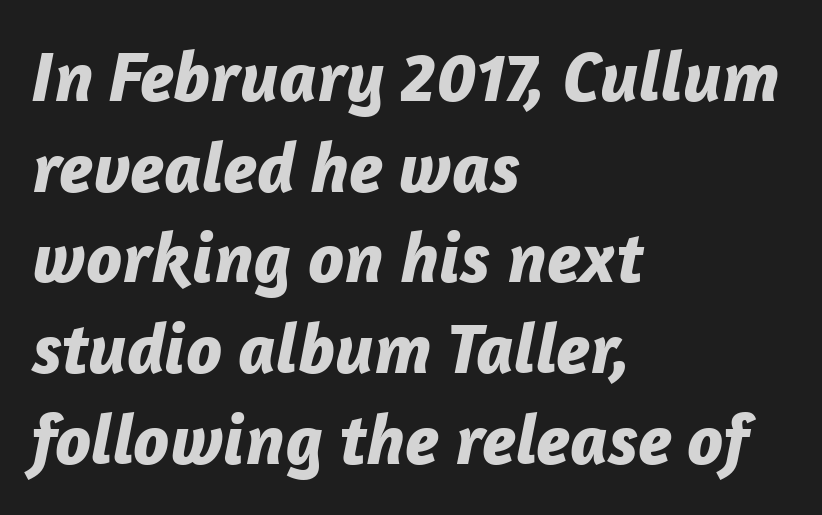
{"italic": "yes", "lean": "right", "slant_degrees": 12, "bold": "yes", "weight": "bold", "width": "normal", "stroke_contrast": "low", "x_height": "medium", "monospaced": "no", "underline": "no", "align": "left", "line_spacing": "normal", "line_spacing_ratio": 1.26, "letter_spacing": "normal", "letter_spacing_em": 0.0, "glyph_px": 72}
